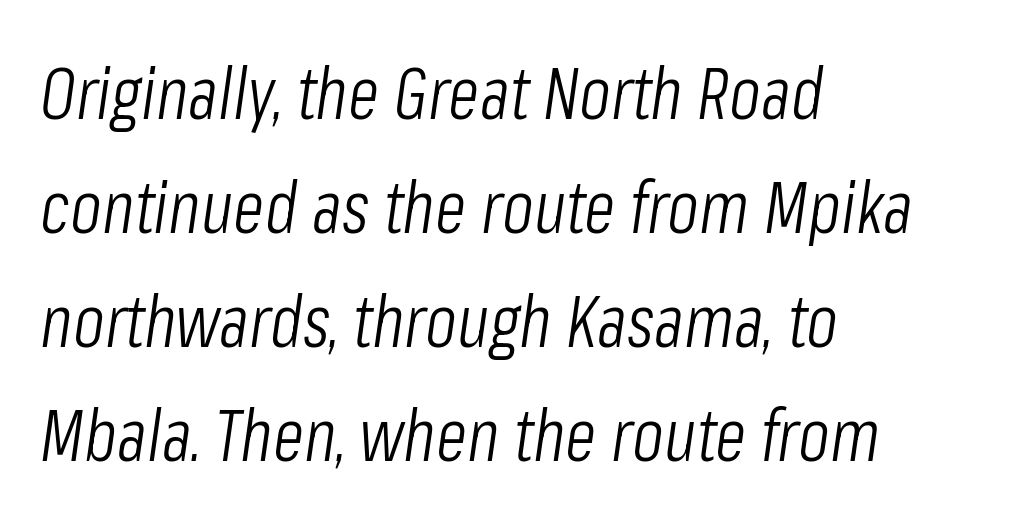
Note the varied advance widths — an 'i' is clearly narrower than an 'm'. The rendering keeps characters at their native spacing. Italic? Definitely — the glyphs are oblique. The ragged edge is on the right, which tells us the setting is flush left. The characters are drawn with everyday or finer stroke widths.
